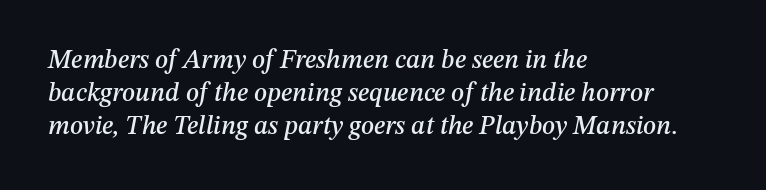
{"italic": "yes", "lean": "right", "slant_degrees": 12, "underline": "no", "align": "left", "line_spacing": "normal", "line_spacing_ratio": 1.27, "letter_spacing": "normal", "letter_spacing_em": 0.0, "glyph_px": 26}
